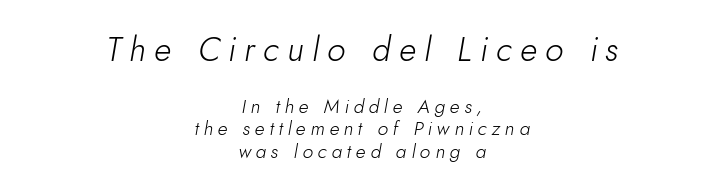
Q: Is the text bold? A: No.
Q: Is the text italic (slanted)? A: Yes, it leans right by about 10 degrees.
Q: Is the text underlined? A: No.
Q: How is the paragraph aligned? A: Centered.
Q: Is the spacing between letters normal or unusually wide? A: Unusually wide.
Q: Which block of text is set in a larger size, the first (top) or the second (bottom)? A: The first (top) one.
Q: Width (condensed, normal, or wide)? A: Normal.
Q: Stroke contrast? A: Low.
Q: x-height? A: Small.
Q: Monospaced? A: No.
